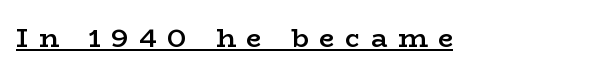
{"italic": "no", "bold": "semi", "underline": "yes", "letter_spacing": "wide", "letter_spacing_em": 0.4, "glyph_px": 27}
